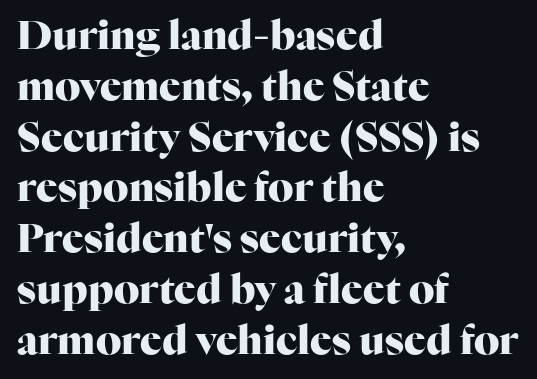
Q: Is the text bold? A: Yes.
Q: Is the text italic (slanted)? A: No, it is upright.
Q: Is the typeface a serif or a sans-serif typeface? A: Serif.
Q: Is the text underlined? A: No.
Q: How is the paragraph aligned? A: Left-aligned.
Q: Is the spacing between letters normal or unusually wide? A: Normal.
Q: Is the spacing between lines tight, normal or loose? A: Normal.
Q: Width (condensed, normal, or wide)? A: Normal.
Q: Stroke contrast? A: High.
Q: x-height? A: Medium.
Q: Monospaced? A: No.
